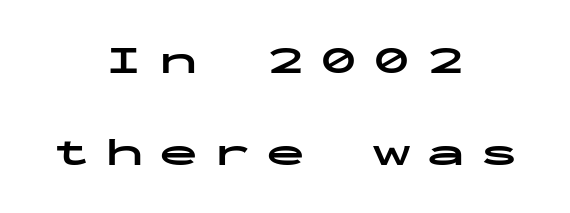
These lines stand farther apart than default settings would place them. The face used here is monospaced, like something from a code editor. Set as a true bold cut, around the 700 mark. The rendering shows plain stroke endings on the letterforms — a sans-serif design.
